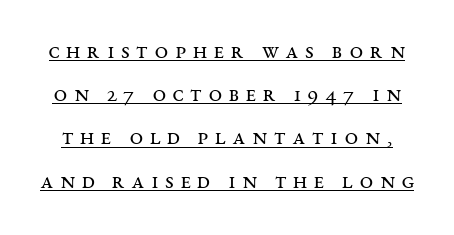
Q: Is the text bold? A: No.
Q: Is the text italic (slanted)? A: No, it is upright.
Q: Is the text underlined? A: Yes.
Q: Is the spacing between letters normal or unusually wide? A: Unusually wide.
